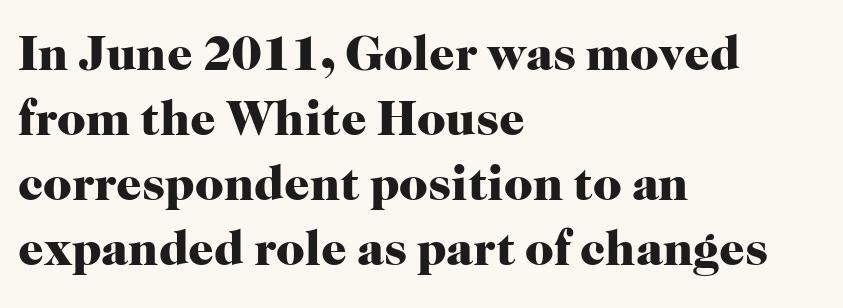
The image shows 50 px heavy serif type, upright; set left-aligned, normal line spacing (1.3x), normal letter spacing, not underlined; high stroke contrast and a medium x-height.
